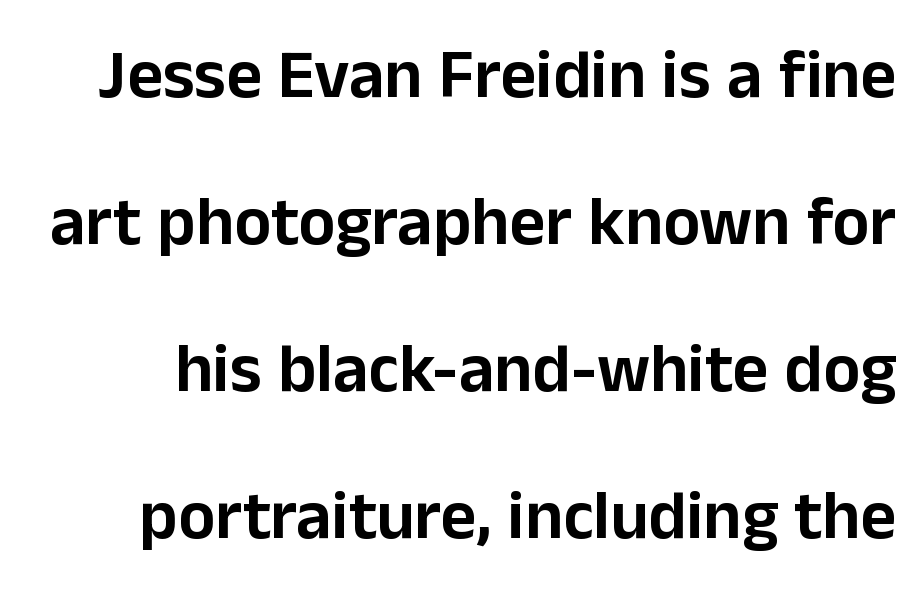
The image shows 69 px sans-serif type, upright; set loose line spacing (2.13x), normal letter spacing, not underlined; low stroke contrast and a medium x-height.
